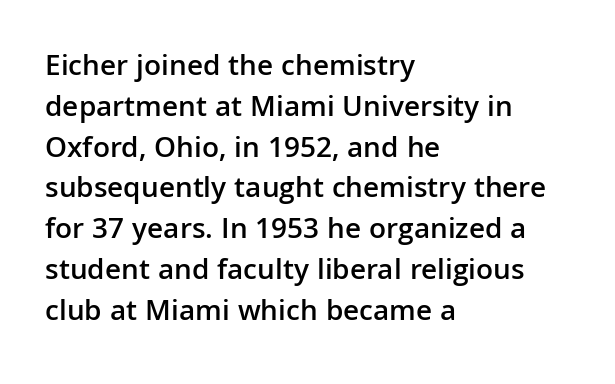
{"serif": "no", "italic": "no", "bold": "semi", "weight": "semibold", "width": "normal", "stroke_contrast": "low", "x_height": "medium", "monospaced": "no", "underline": "no", "align": "left", "line_spacing": "normal", "line_spacing_ratio": 1.36, "letter_spacing": "normal", "letter_spacing_em": 0.0, "glyph_px": 30}
